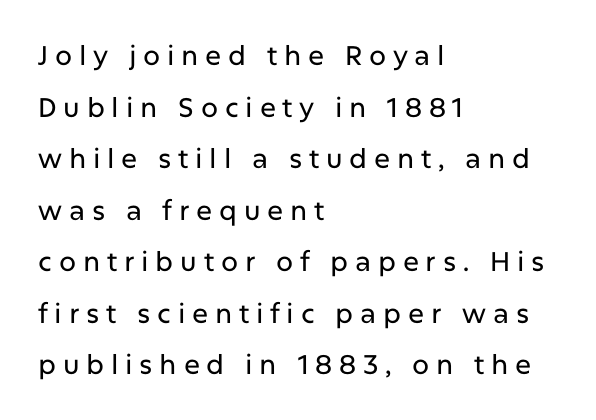
The image shows 27 px text type, upright; set left-aligned, loose line spacing (1.91x), unusually wide letter spacing (+0.25 em), not underlined.
